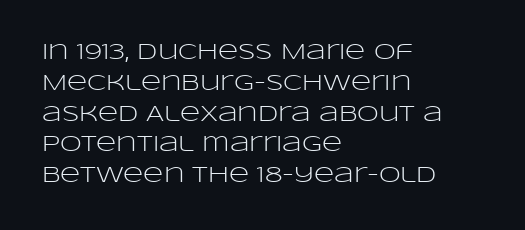
Summary of vertical rhythm: regular, with standard interline spacing. Short note: letters normally spaced. The font's upright variant was chosen for this text. Casual observation: everything's shoved over to the left.
